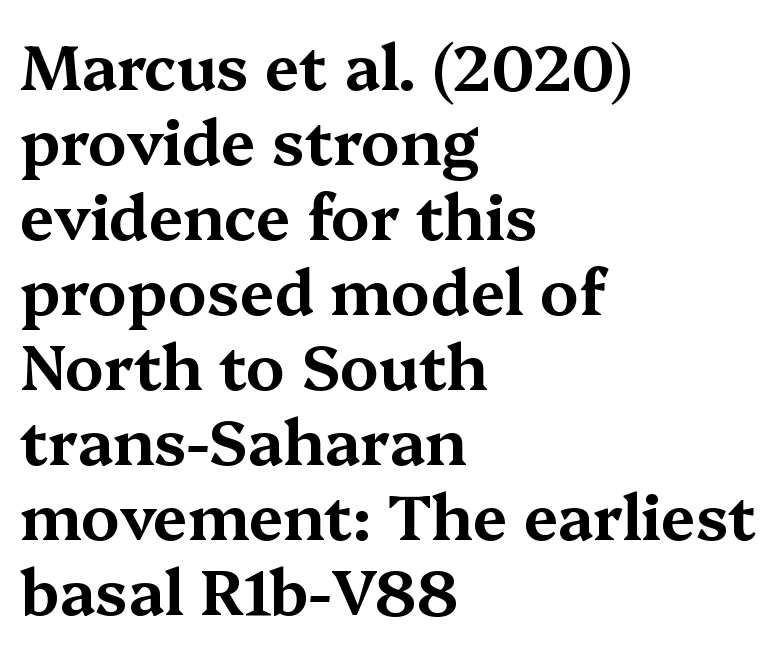
Q: Is the text italic (slanted)? A: No, it is upright.
Q: Is the typeface a serif or a sans-serif typeface? A: Serif.
Q: Is the text underlined? A: No.
Q: How is the paragraph aligned? A: Left-aligned.
Q: Is the spacing between letters normal or unusually wide? A: Normal.
Q: Width (condensed, normal, or wide)? A: Wide.
Q: Stroke contrast? A: Medium.
Q: x-height? A: Medium.
Q: Monospaced? A: No.
